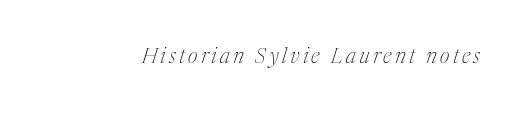
{"italic": "yes", "lean": "right", "slant_degrees": 17, "bold": "no", "underline": "no", "glyph_px": 21}
